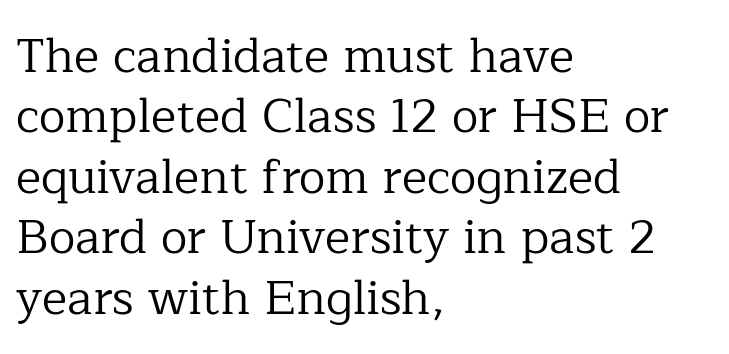
{"serif": "yes", "italic": "no", "bold": "no", "weight": "regular", "width": "normal", "stroke_contrast": "low", "x_height": "medium", "monospaced": "no", "underline": "no", "align": "left", "line_spacing": "normal", "line_spacing_ratio": 1.26, "letter_spacing": "normal", "letter_spacing_em": 0.0, "glyph_px": 48}
